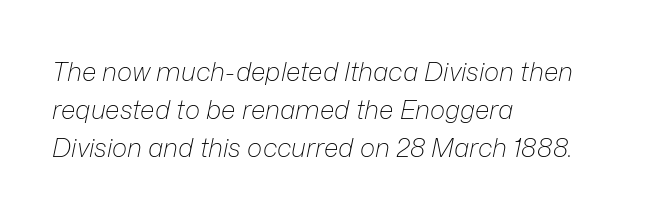
{"italic": "yes", "lean": "right", "slant_degrees": 12, "bold": "no", "underline": "no", "align": "left", "line_spacing": "normal", "line_spacing_ratio": 1.46, "letter_spacing": "normal", "letter_spacing_em": 0.0, "glyph_px": 26}
